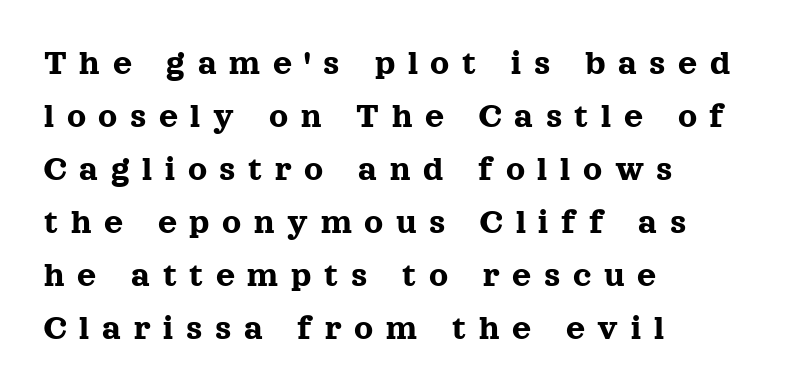
{"serif": "yes", "italic": "no", "width": "normal", "x_height": "medium", "monospaced": "no", "underline": "no", "align": "left", "line_spacing": "normal", "line_spacing_ratio": 1.43, "letter_spacing": "wide", "letter_spacing_em": 0.34, "glyph_px": 37}
